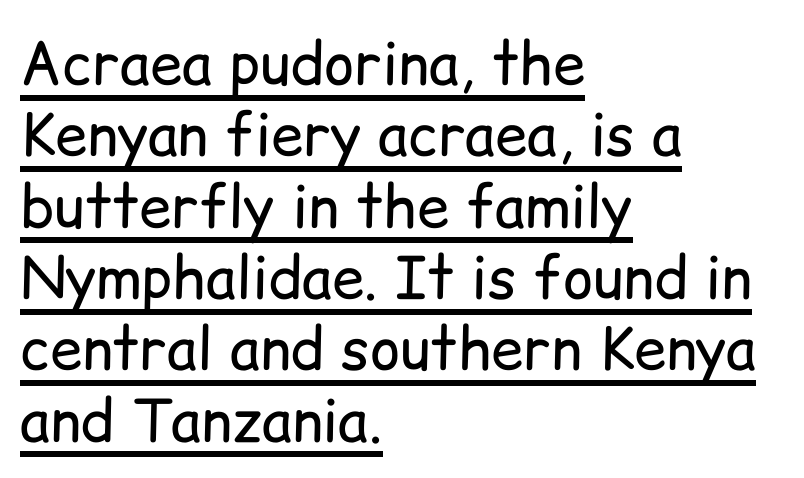
The image shows 58 px regular-weight sans-serif type, upright; set left-aligned, line spacing 1.23x, normal letter spacing, underlined; low stroke contrast and a medium x-height.
